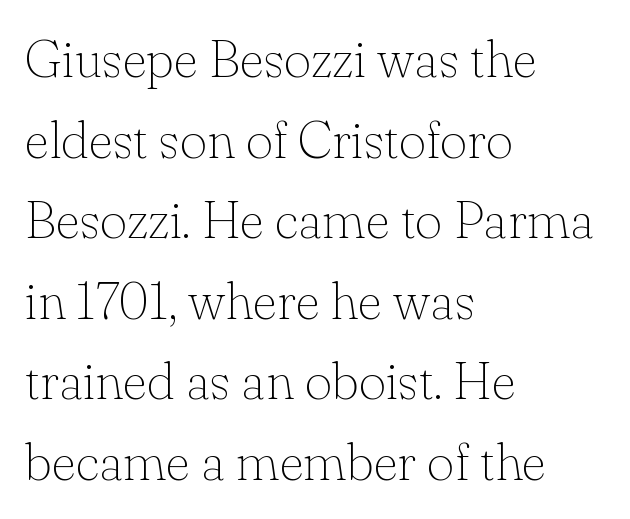
The image shows 53 px thin serif type, upright; set left-aligned, normal line spacing (1.52x), normal letter spacing, not underlined; low stroke contrast and a small x-height.
